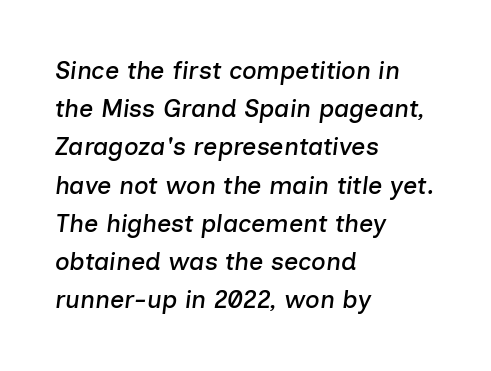
Honestly, the row spacing looks completely unremarkable. Spacing between characters is what you'd get straight out of the box. This sample is left-justified, so line endings fall wherever the words run out. Check the space under the baseline: it is left empty. The typography opts for an oblique posture over an upright one.
